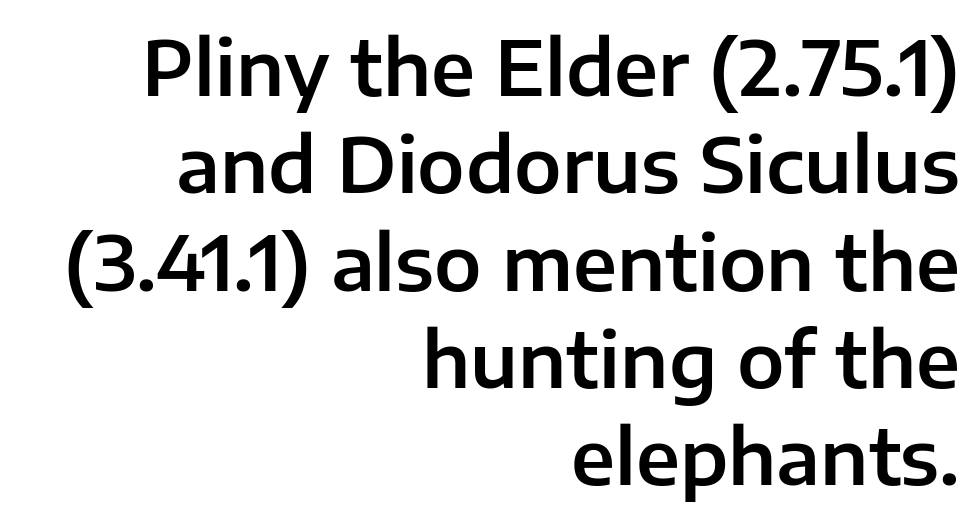
{"serif": "no", "italic": "no", "width": "normal", "stroke_contrast": "low", "x_height": "medium", "monospaced": "no", "underline": "no", "align": "right", "line_spacing": "normal", "line_spacing_ratio": 1.28, "letter_spacing": "normal", "letter_spacing_em": 0.0, "glyph_px": 76}
